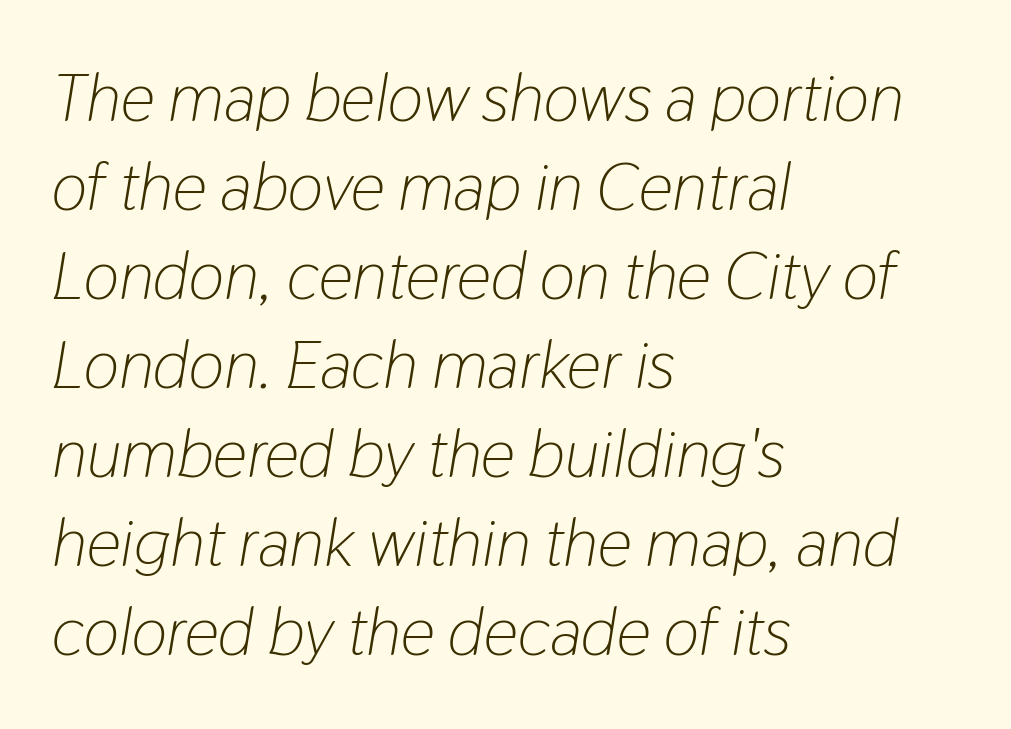
Q: Is the text bold? A: No.
Q: Is the text italic (slanted)? A: Yes, it leans right by about 9 degrees.
Q: Is the text underlined? A: No.
Q: How is the paragraph aligned? A: Left-aligned.
Q: Is the spacing between letters normal or unusually wide? A: Normal.
Q: Is the spacing between lines tight, normal or loose? A: Normal.
Q: Width (condensed, normal, or wide)? A: Condensed.
Q: Stroke contrast? A: Low.
Q: x-height? A: Medium.
Q: Monospaced? A: No.
